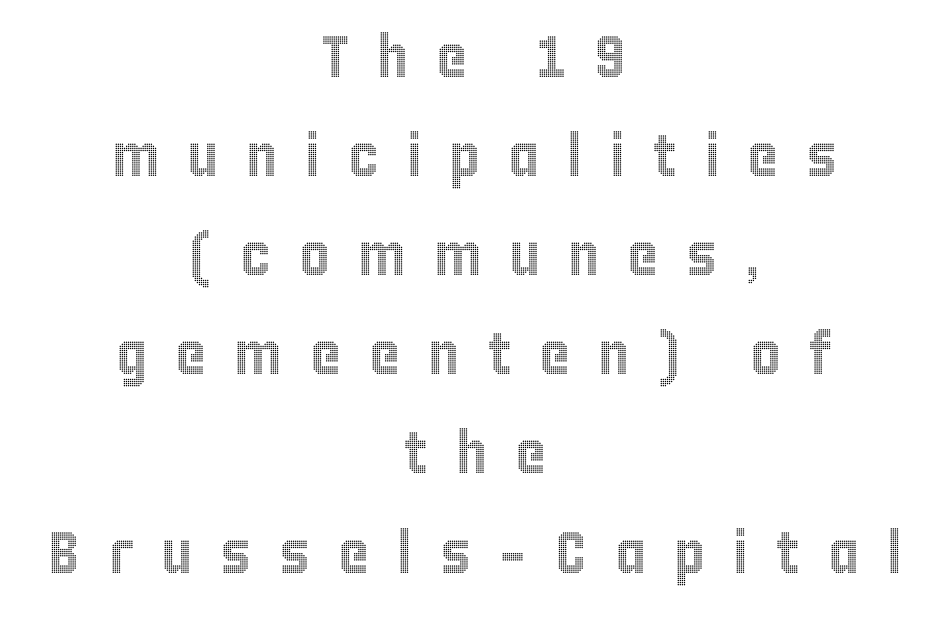
{"italic": "no", "width": "condensed", "x_height": "large", "monospaced": "no", "underline": "no", "align": "center", "line_spacing": "normal", "line_spacing_ratio": 1.68, "letter_spacing": "wide", "letter_spacing_em": 0.47, "glyph_px": 59}
